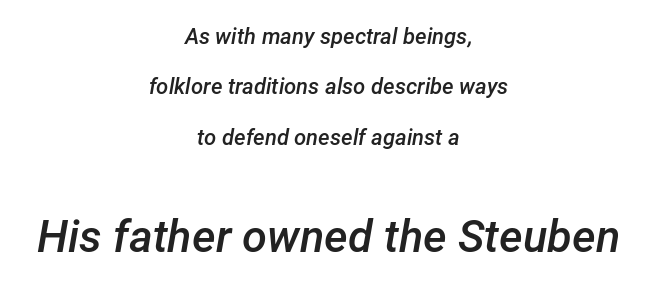
The image shows 45 px semibold type, italic (leaning right); set centered, loose line spacing (2.29x), normal letter spacing, not underlined; the second (bottom) block is 2.05x larger; low stroke contrast and a medium x-height.
